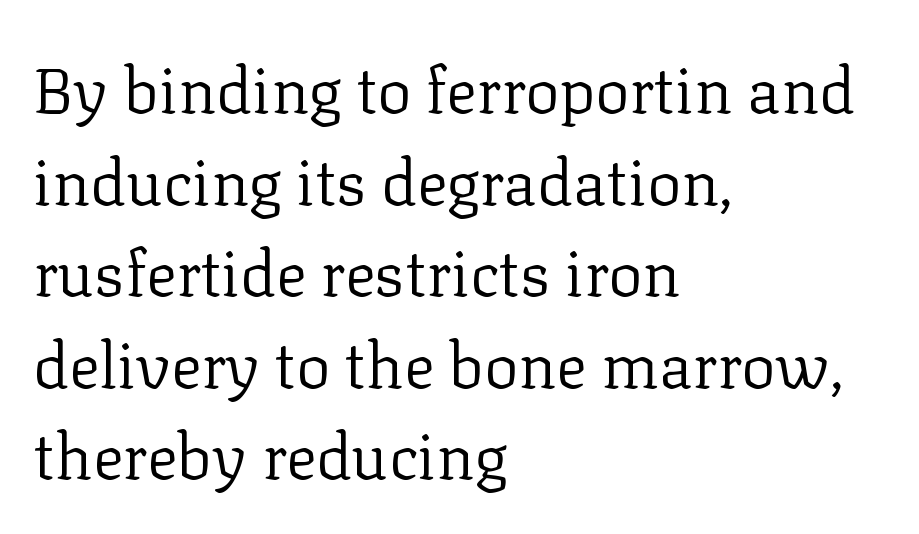
This is roman type, the default non-slanted kind. The tracking reads as untouched default to a designer's eye. Stroke thickness stays within the range of a standard reading face or lighter. Which margin do the lines hug? The left one — the right edge is uneven. A typesetter would call this proportional, since set widths differ per character. The foot of each line stays bare and open.
